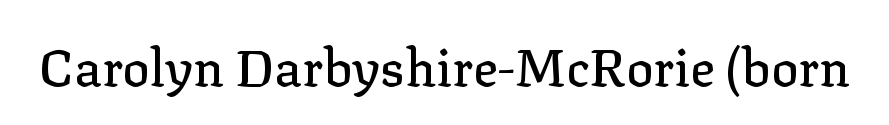
The image shows 51 px serif type, upright; set normal letter spacing, not underlined; low stroke contrast and a medium x-height.
